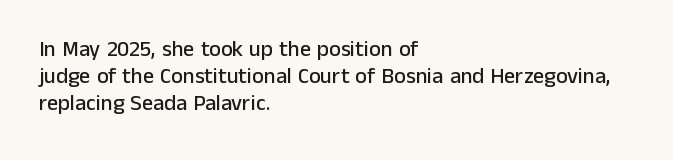
The horizontal fit of the characters is conventional and even. The typesetter chose a ragged-right arrangement here. Upright lettering throughout. The specimen omits any rule beneath the text block's lines.
